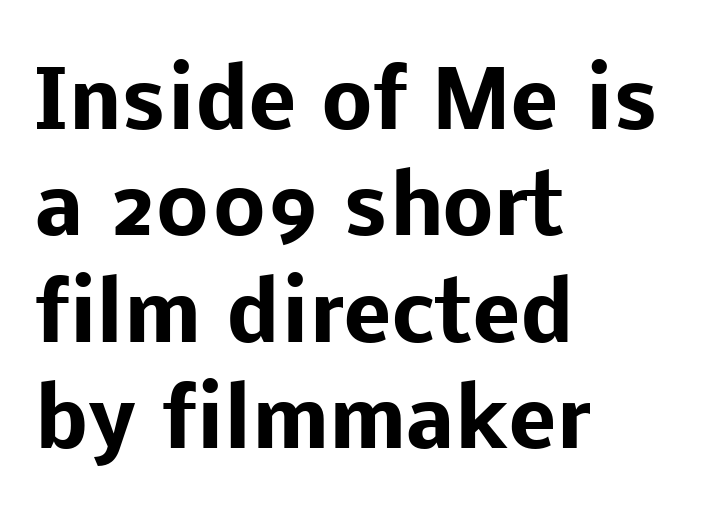
{"serif": "no", "italic": "no", "bold": "yes", "weight": "heavy", "width": "normal", "stroke_contrast": "low", "x_height": "medium", "monospaced": "no", "underline": "no", "align": "left", "line_spacing": "normal", "line_spacing_ratio": 1.33, "letter_spacing": "normal", "letter_spacing_em": 0.0, "glyph_px": 80}
